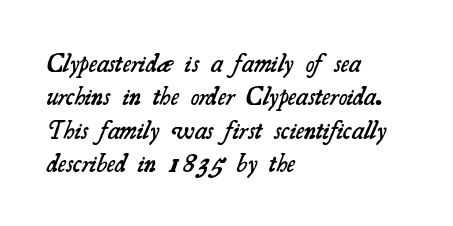
A somewhat darkened texture: the type is semibold rather than bold. Leftover space on each line is placed entirely after the last word. Honestly, the letter spacing is just normal — you wouldn't notice it. Normally led — the rows are evenly, conventionally spaced. A bare baseline throughout the passage.
